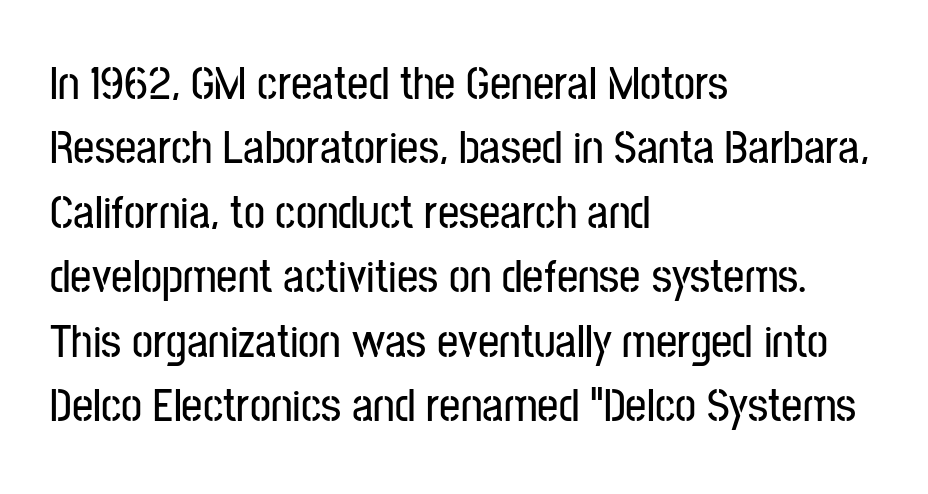
{"serif": "no", "italic": "no", "width": "condensed", "stroke_contrast": "low", "x_height": "medium", "monospaced": "no", "underline": "no", "align": "left", "line_spacing": "normal", "line_spacing_ratio": 1.37, "letter_spacing": "normal", "letter_spacing_em": 0.0, "glyph_px": 47}
